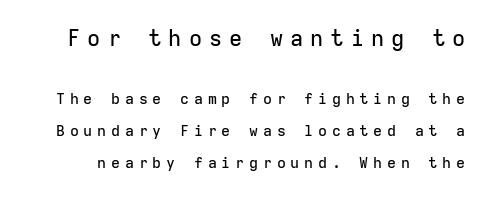
The first block has been scaled up relative to the second. Characters remain perfectly vertical along every line. Unmarked baselines from the first word to the last. Interline gaps are noticeably wide in this sample. Display-style spreading of the glyphs; the letterfit is very open.
